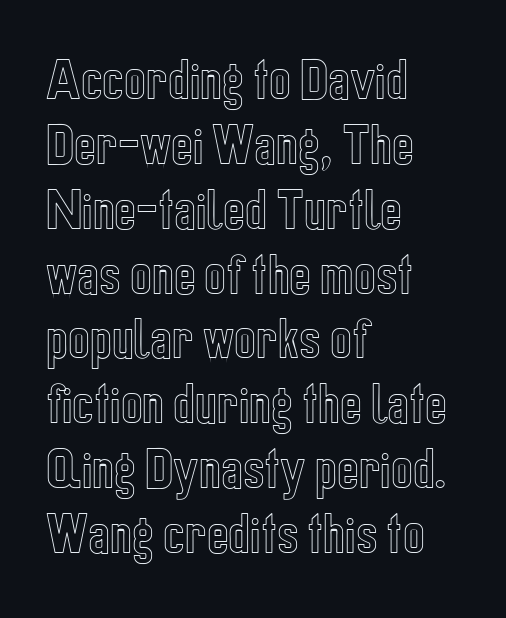
Q: Is the text italic (slanted)? A: No, it is upright.
Q: Is the text underlined? A: No.
Q: How is the paragraph aligned? A: Left-aligned.
Q: Is the spacing between letters normal or unusually wide? A: Normal.
Q: Is the spacing between lines tight, normal or loose? A: Normal.
Q: Width (condensed, normal, or wide)? A: Condensed.
Q: x-height? A: Medium.
Q: Monospaced? A: No.
